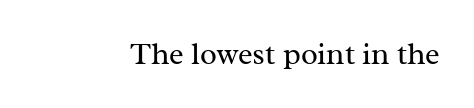
{"serif": "yes", "italic": "no", "bold": "no", "weight": "regular", "width": "normal", "stroke_contrast": "medium", "x_height": "medium", "monospaced": "no", "underline": "no", "letter_spacing": "normal", "letter_spacing_em": 0.0, "glyph_px": 31}
